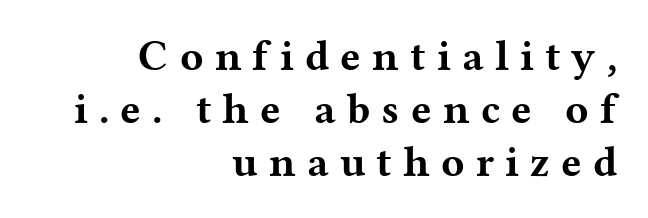
Q: Is the text bold? A: Yes.
Q: Is the text italic (slanted)? A: No, it is upright.
Q: Is the typeface a serif or a sans-serif typeface? A: Serif.
Q: Is the text underlined? A: No.
Q: How is the paragraph aligned? A: Right-aligned.
Q: Is the spacing between letters normal or unusually wide? A: Unusually wide.
Q: Width (condensed, normal, or wide)? A: Wide.
Q: Stroke contrast? A: Medium.
Q: x-height? A: Medium.
Q: Monospaced? A: No.
